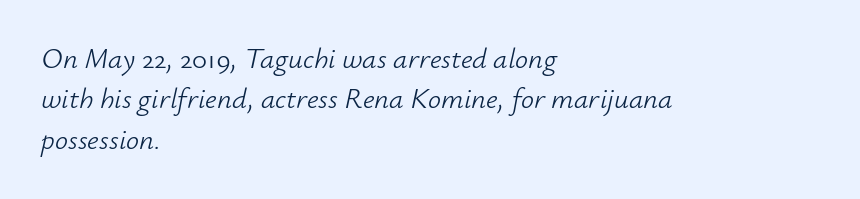
{"italic": "yes", "lean": "right", "slant_degrees": 12, "bold": "no", "weight": "light", "width": "normal", "stroke_contrast": "low", "x_height": "small", "monospaced": "no", "underline": "no", "align": "left", "line_spacing": "normal", "line_spacing_ratio": 1.39, "letter_spacing": "normal", "letter_spacing_em": 0.0, "glyph_px": 29}
